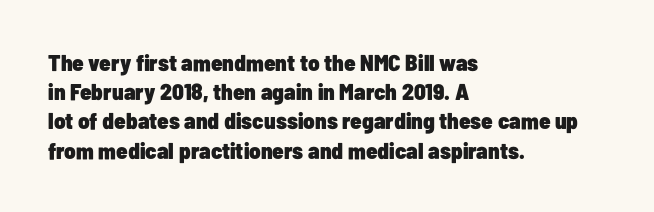
Is the block centered? No — it sits flush against the left margin. Strong, thick strokes mark this as bold type. Plain, unruled lines of type. Nothing unusual about the tracking: characters are spaced as the font intends. When letters stand straight like this, we call the style roman or upright. One glance says typical: line gaps are just what's usual.
